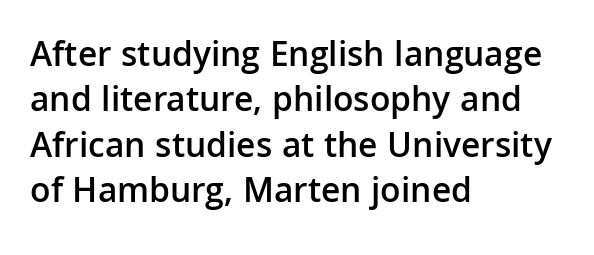
{"serif": "no", "italic": "no", "bold": "semi", "weight": "semibold", "width": "normal", "stroke_contrast": "low", "x_height": "medium", "monospaced": "no", "underline": "no", "align": "left", "line_spacing": "normal", "line_spacing_ratio": 1.26, "letter_spacing": "normal", "letter_spacing_em": 0.0, "glyph_px": 36}
